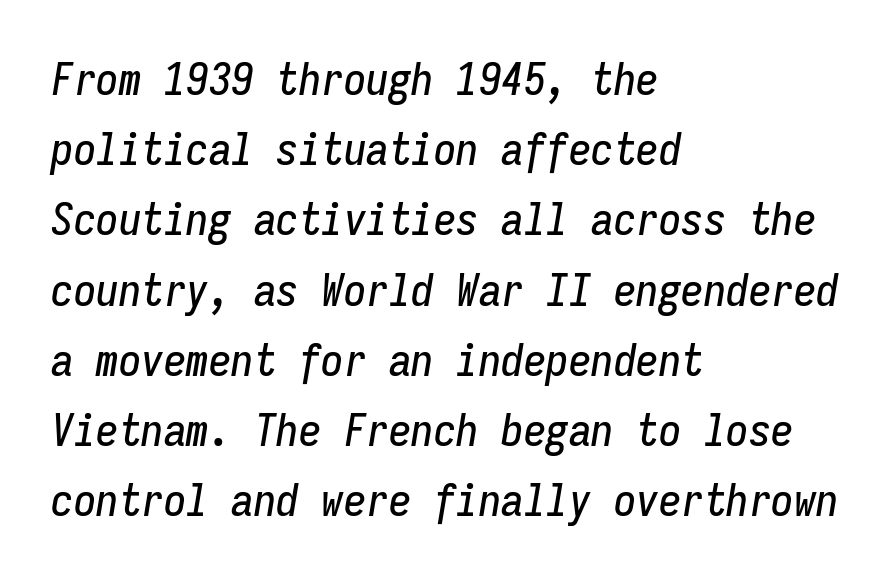
The image shows 45 px condensed type, italic (leaning right), monospaced; set left-aligned, normal line spacing (1.56x), normal letter spacing, not underlined; low stroke contrast and a medium x-height.
